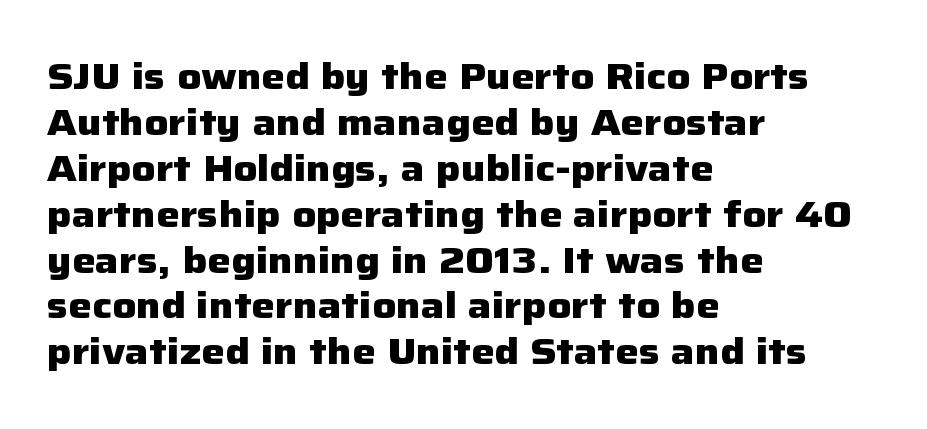
The image shows 37 px heavy sans-serif type, upright; set left-aligned, line spacing 1.24x, normal letter spacing, not underlined; low stroke contrast and a medium x-height.
